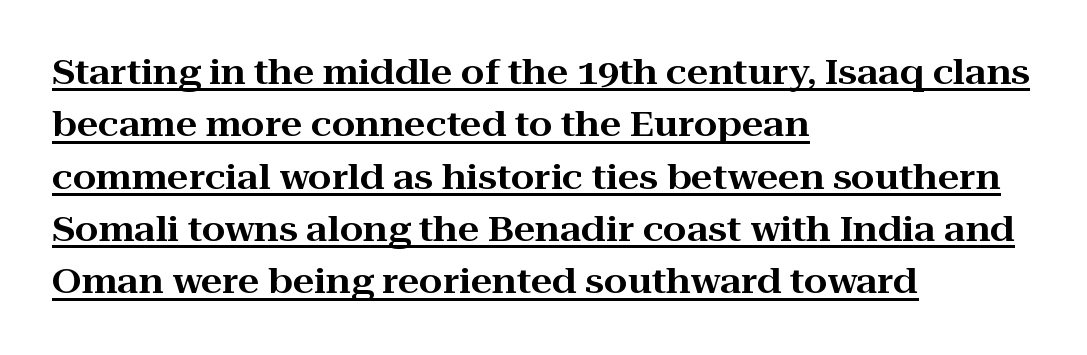
Q: Is the text italic (slanted)? A: No, it is upright.
Q: Is the typeface a serif or a sans-serif typeface? A: Serif.
Q: Is the text underlined? A: Yes.
Q: How is the paragraph aligned? A: Left-aligned.
Q: Is the spacing between letters normal or unusually wide? A: Normal.
Q: Is the spacing between lines tight, normal or loose? A: Normal.
Q: Width (condensed, normal, or wide)? A: Wide.
Q: Stroke contrast? A: High.
Q: x-height? A: Medium.
Q: Monospaced? A: No.
